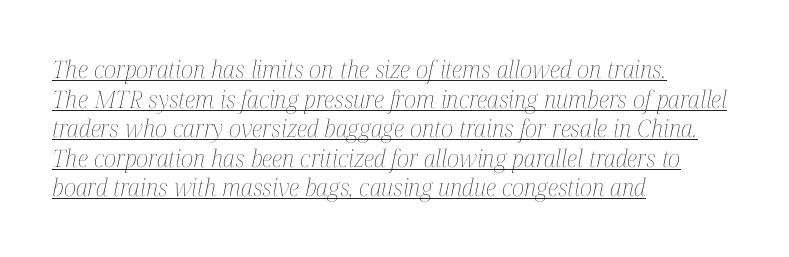
Q: Is the text bold? A: No.
Q: Is the text italic (slanted)? A: Yes, it leans right by about 12 degrees.
Q: Is the text underlined? A: Yes.
Q: How is the paragraph aligned? A: Left-aligned.
Q: Is the spacing between letters normal or unusually wide? A: Normal.
